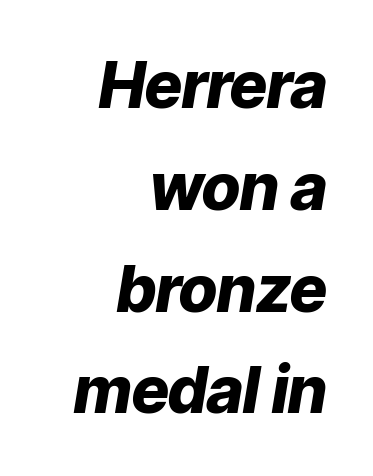
The image shows 64 px heavy type, italic (leaning right); set right-aligned, normal line spacing (1.59x), normal letter spacing, not underlined; low stroke contrast and a medium x-height.
